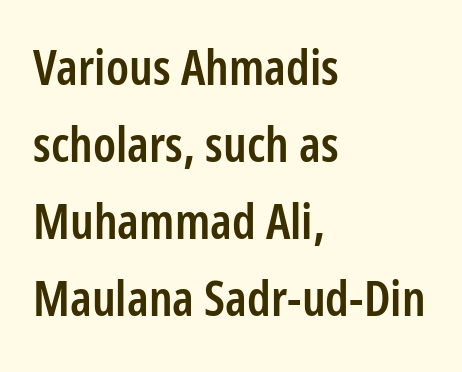
The image shows 49 px semibold, condensed sans-serif type, upright; set left-aligned, normal line spacing (1.57x), normal letter spacing, not underlined; low stroke contrast and a medium x-height.
